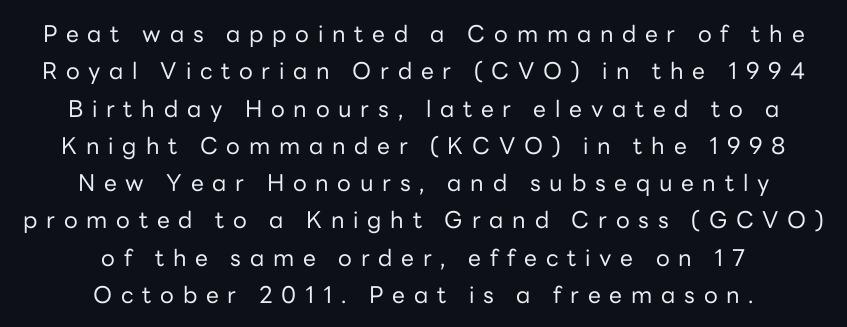
{"italic": "no", "bold": "no", "underline": "no", "align": "center", "line_spacing": "normal", "line_spacing_ratio": 1.62, "letter_spacing": "wide", "letter_spacing_em": 0.38, "glyph_px": 23}
